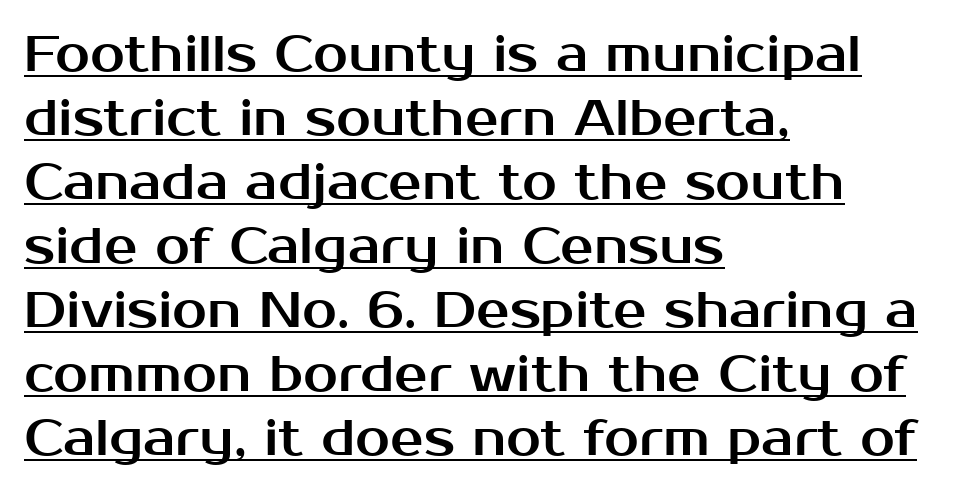
{"serif": "no", "italic": "no", "width": "normal", "stroke_contrast": "medium", "x_height": "medium", "monospaced": "no", "underline": "yes", "align": "left", "line_spacing": "normal", "line_spacing_ratio": 1.28, "letter_spacing": "normal", "letter_spacing_em": 0.0, "glyph_px": 50}
